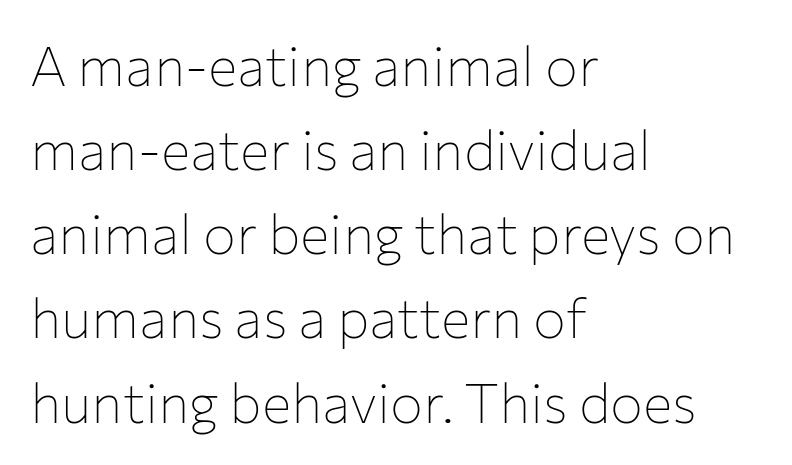
The image shows 55 px thin sans-serif type, upright; set left-aligned, normal line spacing (1.53x), normal letter spacing, not underlined; low stroke contrast and a medium x-height.
